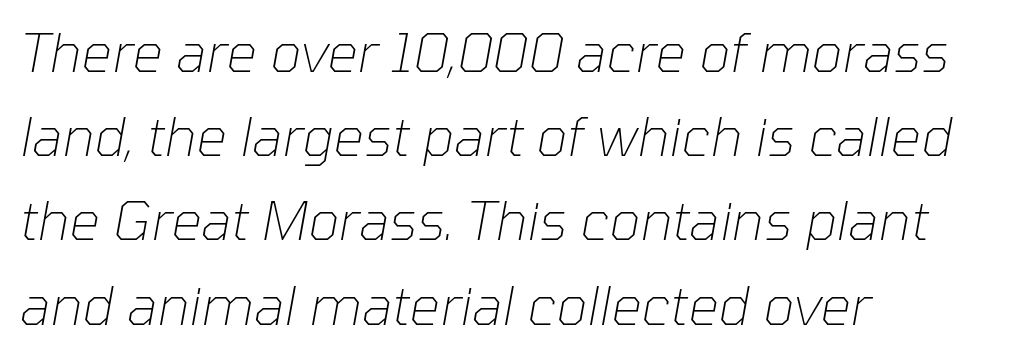
{"italic": "yes", "lean": "right", "slant_degrees": 10, "bold": "no", "weight": "thin", "width": "normal", "stroke_contrast": "low", "x_height": "medium", "monospaced": "no", "underline": "no", "align": "left", "line_spacing": "normal", "line_spacing_ratio": 1.56, "letter_spacing": "normal", "letter_spacing_em": 0.0, "glyph_px": 54}
